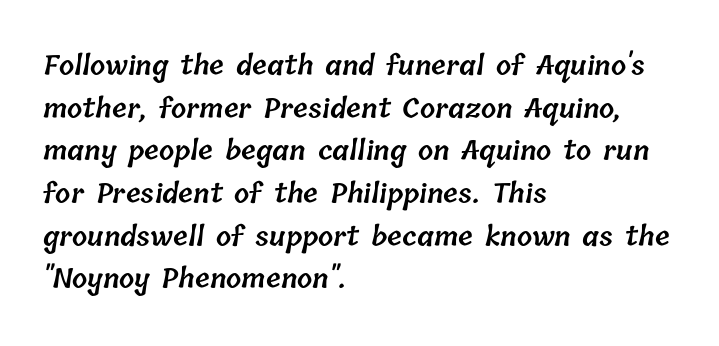
Q: Is the text bold? A: Semi-bold.
Q: Is the text underlined? A: No.
Q: How is the paragraph aligned? A: Left-aligned.
Q: Is the spacing between letters normal or unusually wide? A: Normal.
Q: Is the spacing between lines tight, normal or loose? A: Normal.
